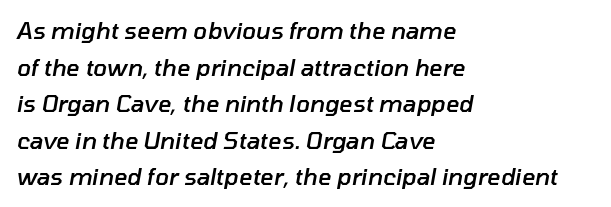
Q: Is the text bold? A: Semi-bold.
Q: Is the text italic (slanted)? A: Yes, it leans right by about 10 degrees.
Q: Is the text underlined? A: No.
Q: How is the paragraph aligned? A: Left-aligned.
Q: Is the spacing between letters normal or unusually wide? A: Normal.
Q: Is the spacing between lines tight, normal or loose? A: Normal.
